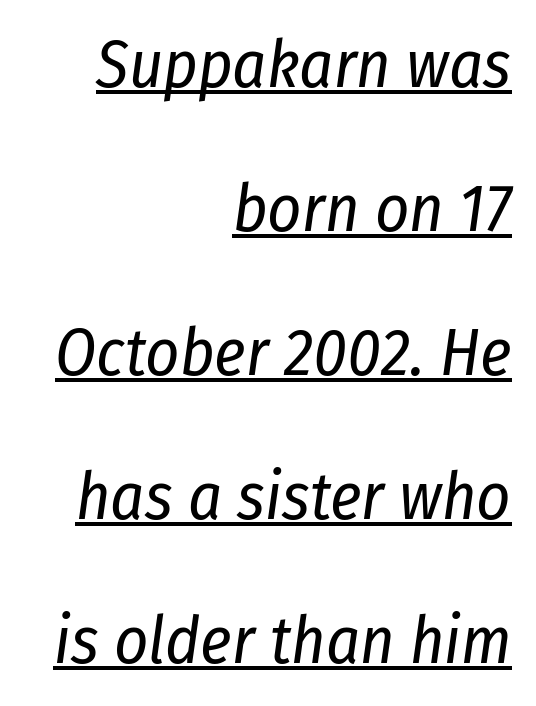
{"italic": "yes", "lean": "right", "slant_degrees": 8, "bold": "no", "weight": "regular", "width": "condensed", "stroke_contrast": "low", "x_height": "medium", "monospaced": "no", "underline": "yes", "align": "right", "line_spacing": "loose", "line_spacing_ratio": 2.18, "letter_spacing": "normal", "letter_spacing_em": 0.0, "glyph_px": 66}
